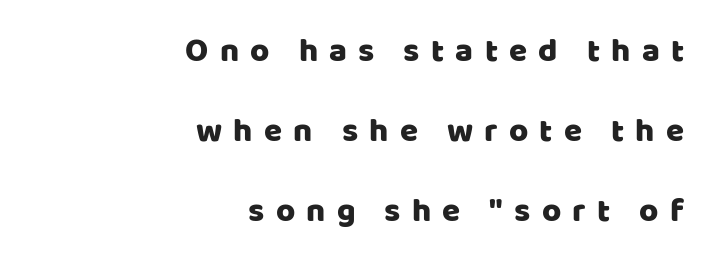
The image shows 33 px sans-serif type, upright; set right-aligned, loose line spacing (2.42x), unusually wide letter spacing (+0.34 em), not underlined; low stroke contrast and a large x-height.
